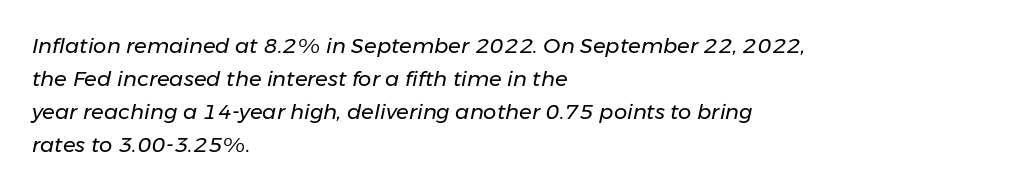
Q: Is the text bold? A: No.
Q: Is the text italic (slanted)? A: Yes, it leans right by about 11 degrees.
Q: Is the text underlined? A: No.
Q: How is the paragraph aligned? A: Left-aligned.
Q: Is the spacing between letters normal or unusually wide? A: Normal.
Q: Is the spacing between lines tight, normal or loose? A: Normal.
